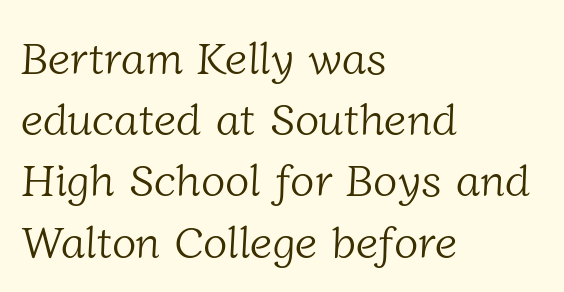
The image shows 45 px light serif type; set left-aligned, normal line spacing (1.36x), normal letter spacing, not underlined; low stroke contrast and a medium x-height.
